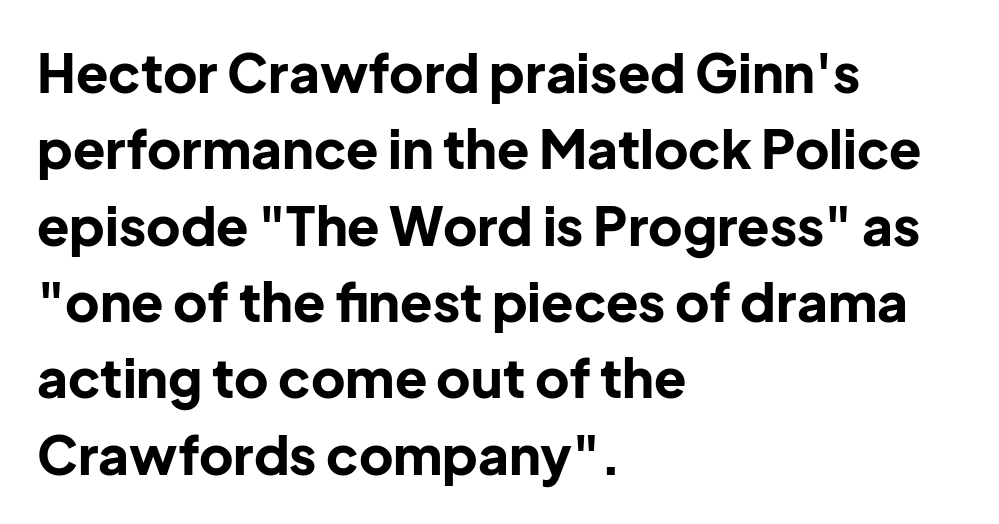
Q: Is the text bold? A: Yes.
Q: Is the text italic (slanted)? A: No, it is upright.
Q: Is the typeface a serif or a sans-serif typeface? A: Sans-serif.
Q: Is the text underlined? A: No.
Q: How is the paragraph aligned? A: Left-aligned.
Q: Is the spacing between letters normal or unusually wide? A: Normal.
Q: Is the spacing between lines tight, normal or loose? A: Normal.
Q: Width (condensed, normal, or wide)? A: Normal.
Q: Stroke contrast? A: Low.
Q: x-height? A: Medium.
Q: Monospaced? A: No.
